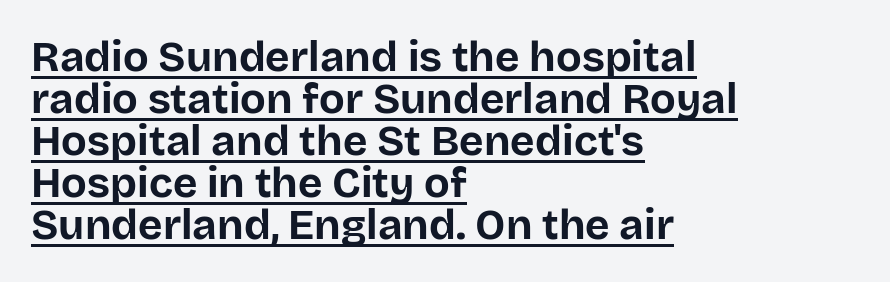
Q: Is the text bold? A: Yes.
Q: Is the text italic (slanted)? A: No, it is upright.
Q: Is the typeface a serif or a sans-serif typeface? A: Sans-serif.
Q: Is the text underlined? A: Yes.
Q: How is the paragraph aligned? A: Left-aligned.
Q: Is the spacing between letters normal or unusually wide? A: Normal.
Q: Is the spacing between lines tight, normal or loose? A: Tight.
Q: Width (condensed, normal, or wide)? A: Normal.
Q: Stroke contrast? A: Low.
Q: x-height? A: Large.
Q: Monospaced? A: No.
